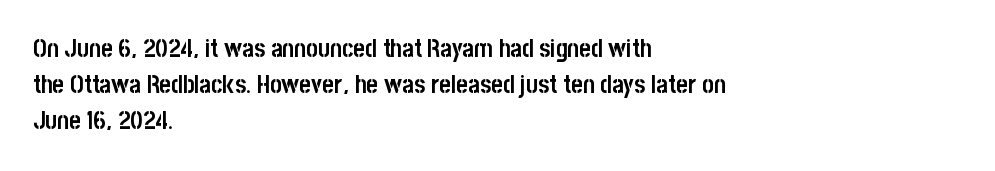
The image shows 25 px bold type, upright; set left-aligned, normal line spacing (1.45x), normal letter spacing, not underlined.
